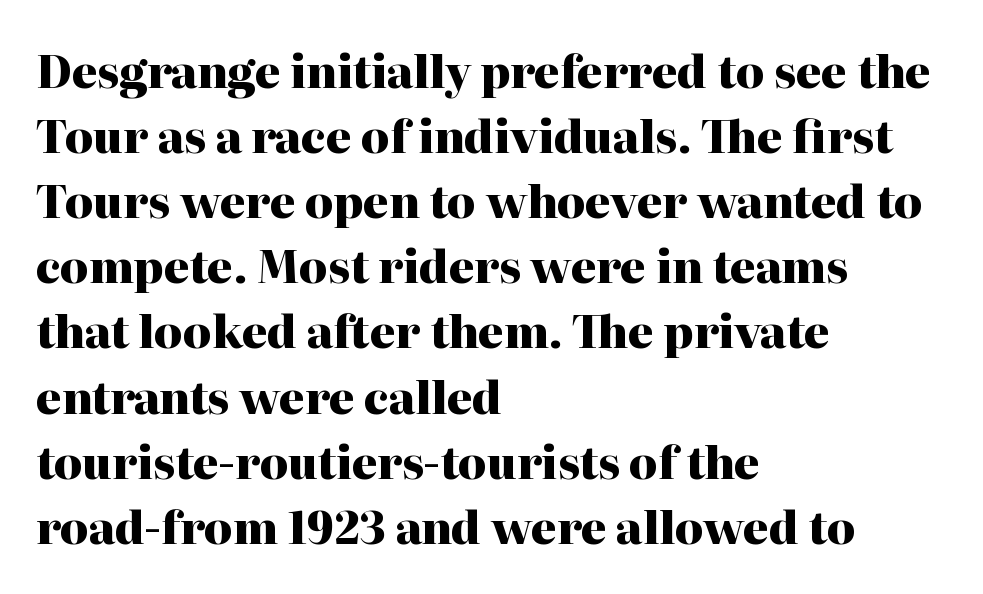
{"serif": "yes", "italic": "no", "bold": "yes", "weight": "heavy", "width": "normal", "stroke_contrast": "high", "x_height": "medium", "monospaced": "no", "underline": "no", "align": "left", "line_spacing": "normal", "line_spacing_ratio": 1.48, "letter_spacing": "normal", "letter_spacing_em": 0.0, "glyph_px": 44}
